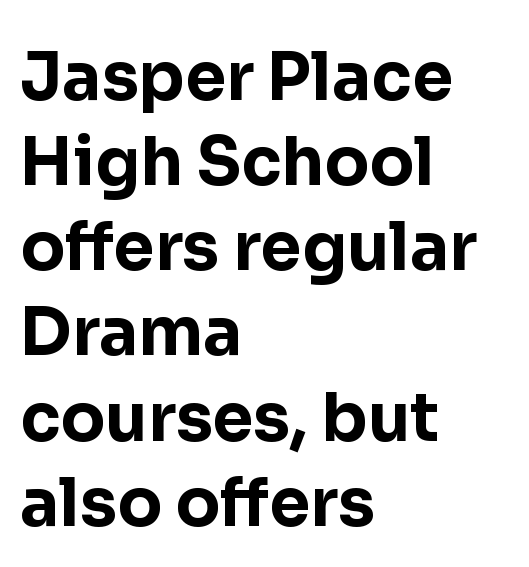
The image shows 66 px bold sans-serif type, upright; set left-aligned, normal line spacing (1.29x), normal letter spacing, not underlined; low stroke contrast and a medium x-height.
